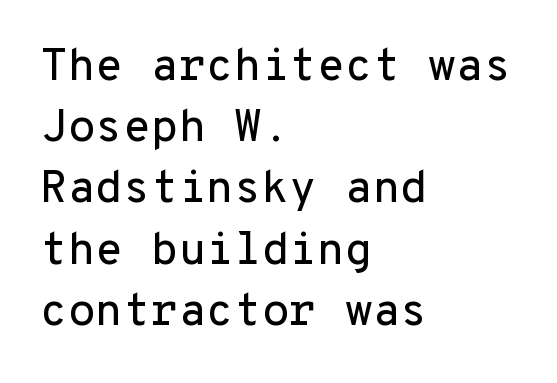
{"serif": "no", "italic": "no", "width": "normal", "stroke_contrast": "low", "x_height": "medium", "monospaced": "yes", "underline": "no", "align": "left", "line_spacing": "normal", "line_spacing_ratio": 1.36, "letter_spacing": "normal", "letter_spacing_em": 0.0, "glyph_px": 45}
